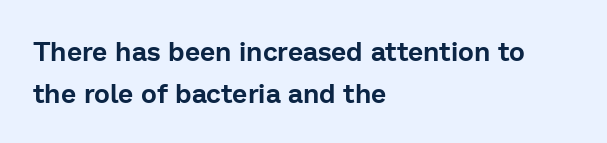
Q: Is the text italic (slanted)? A: No, it is upright.
Q: Is the text underlined? A: No.
Q: How is the paragraph aligned? A: Left-aligned.
Q: Is the spacing between letters normal or unusually wide? A: Normal.
Q: Is the spacing between lines tight, normal or loose? A: Normal.
